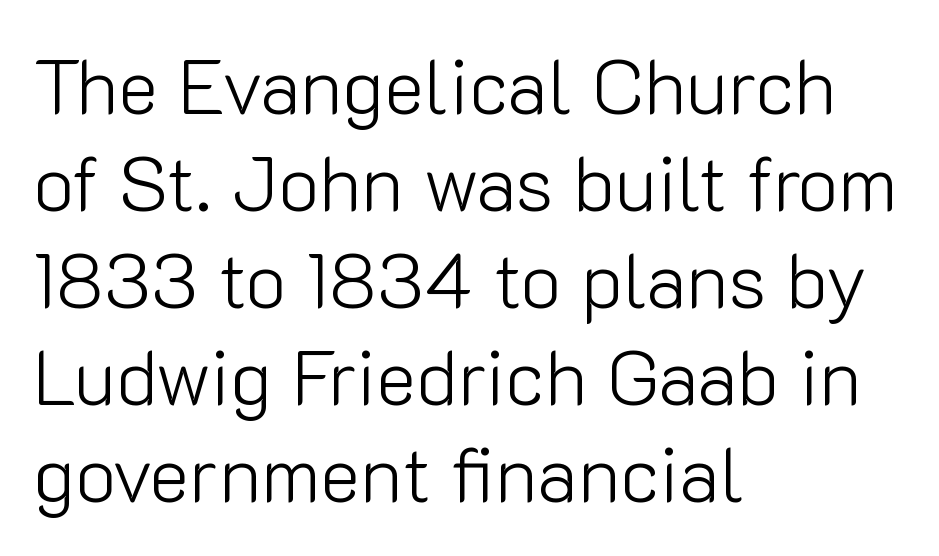
Q: Is the text bold? A: No.
Q: Is the text italic (slanted)? A: No, it is upright.
Q: Is the typeface a serif or a sans-serif typeface? A: Sans-serif.
Q: Is the text underlined? A: No.
Q: How is the paragraph aligned? A: Left-aligned.
Q: Is the spacing between letters normal or unusually wide? A: Normal.
Q: Is the spacing between lines tight, normal or loose? A: Normal.
Q: Width (condensed, normal, or wide)? A: Normal.
Q: Stroke contrast? A: Low.
Q: x-height? A: Medium.
Q: Monospaced? A: No.
